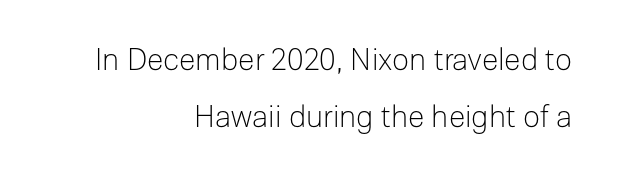
The image shows 30 px light sans-serif type, upright; set right-aligned, loose line spacing (1.91x), normal letter spacing, not underlined; low stroke contrast and a medium x-height.
